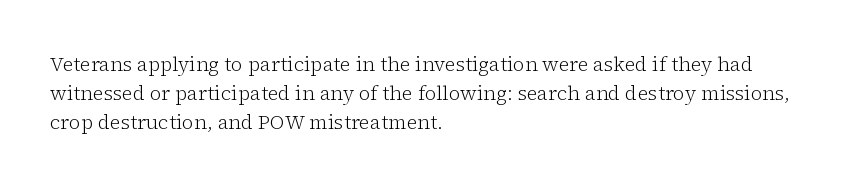
The image shows 20 px text type, upright; set left-aligned, normal line spacing (1.46x), normal letter spacing, not underlined.
